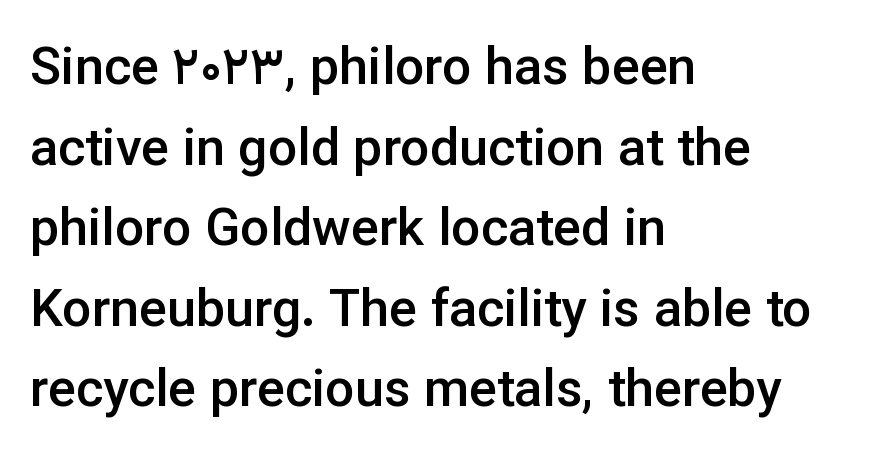
{"serif": "no", "italic": "no", "bold": "semi", "weight": "semibold", "width": "normal", "stroke_contrast": "low", "x_height": "medium", "monospaced": "no", "underline": "no", "align": "left", "line_spacing": "normal", "line_spacing_ratio": 1.55, "letter_spacing": "normal", "letter_spacing_em": 0.0, "glyph_px": 52}
